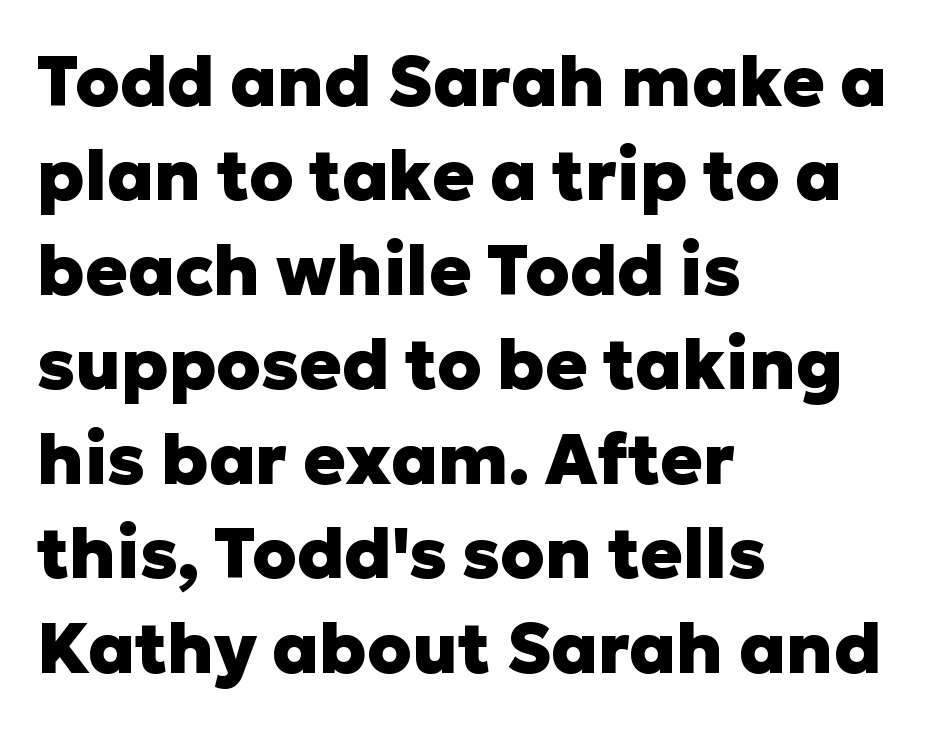
{"serif": "no", "italic": "no", "bold": "yes", "weight": "heavy", "width": "normal", "stroke_contrast": "low", "x_height": "medium", "monospaced": "no", "underline": "no", "align": "left", "line_spacing": "normal", "line_spacing_ratio": 1.35, "letter_spacing": "normal", "letter_spacing_em": 0.0, "glyph_px": 70}
